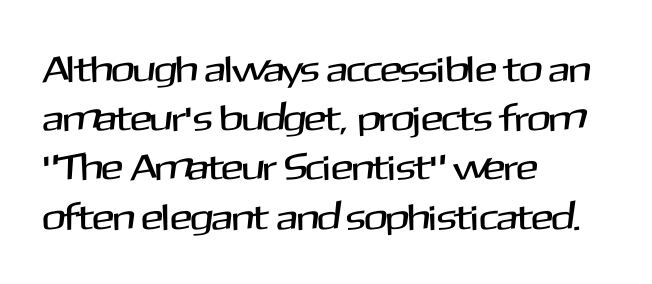
The image shows 37 px sans-serif type, upright; set left-aligned, normal line spacing (1.33x), normal letter spacing, not underlined; medium stroke contrast and a medium x-height.
